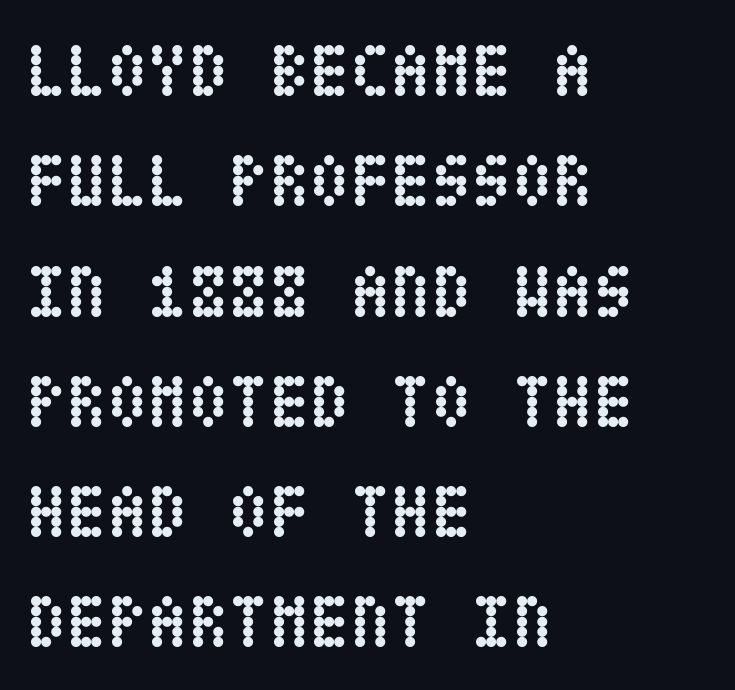
Q: Is the text bold? A: Yes.
Q: Is the text italic (slanted)? A: No, it is upright.
Q: Is the text underlined? A: No.
Q: How is the paragraph aligned? A: Left-aligned.
Q: Is the spacing between letters normal or unusually wide? A: Normal.
Q: Is the spacing between lines tight, normal or loose? A: Normal.
Q: Width (condensed, normal, or wide)? A: Condensed.
Q: Stroke contrast? A: Low.
Q: x-height? A: Large.
